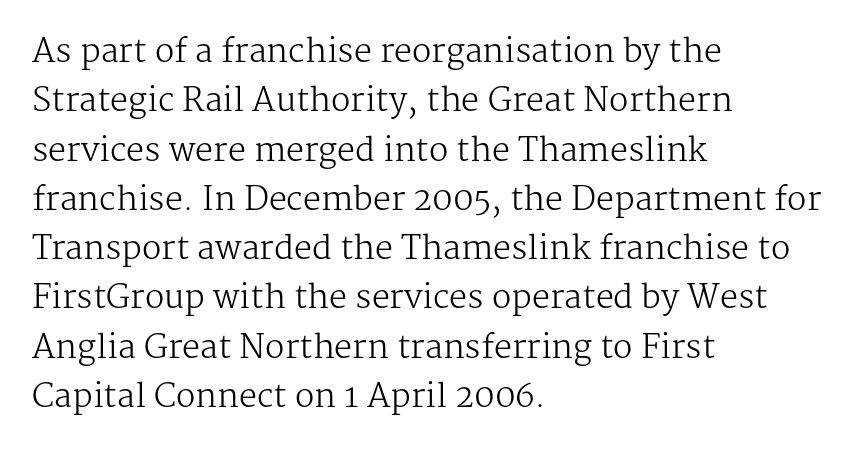
Q: Is the text bold? A: No.
Q: Is the text italic (slanted)? A: No, it is upright.
Q: Is the typeface a serif or a sans-serif typeface? A: Serif.
Q: Is the text underlined? A: No.
Q: How is the paragraph aligned? A: Left-aligned.
Q: Is the spacing between letters normal or unusually wide? A: Normal.
Q: Is the spacing between lines tight, normal or loose? A: Normal.
Q: Width (condensed, normal, or wide)? A: Normal.
Q: Stroke contrast? A: Medium.
Q: x-height? A: Medium.
Q: Monospaced? A: No.
